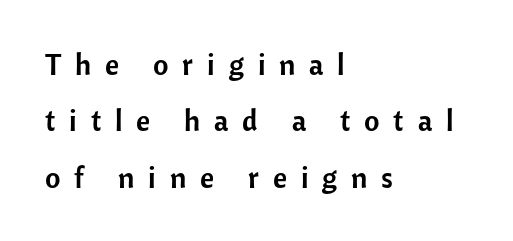
{"serif": "no", "italic": "no", "width": "normal", "stroke_contrast": "low", "x_height": "medium", "monospaced": "no", "underline": "no", "align": "left", "line_spacing_ratio": 1.88, "letter_spacing": "wide", "letter_spacing_em": 0.46, "glyph_px": 30}
